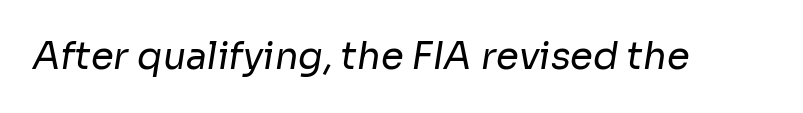
The image shows 37 px regular-weight sans-serif type; set normal letter spacing, not underlined; low stroke contrast and a medium x-height.
